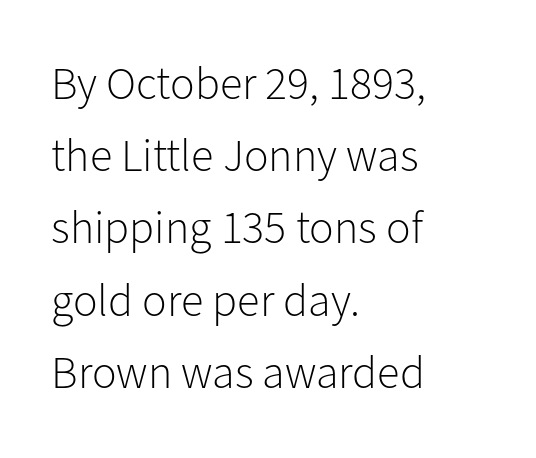
{"serif": "no", "italic": "no", "bold": "no", "weight": "light", "width": "normal", "stroke_contrast": "low", "x_height": "medium", "monospaced": "no", "underline": "no", "align": "left", "line_spacing": "normal", "line_spacing_ratio": 1.57, "letter_spacing": "normal", "letter_spacing_em": 0.0, "glyph_px": 46}
